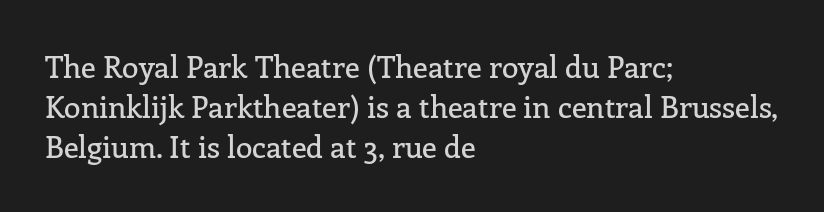
{"serif": "yes", "italic": "no", "width": "normal", "stroke_contrast": "low", "x_height": "medium", "monospaced": "no", "underline": "no", "align": "left", "line_spacing": "normal", "line_spacing_ratio": 1.34, "letter_spacing": "normal", "letter_spacing_em": 0.0, "glyph_px": 30}
